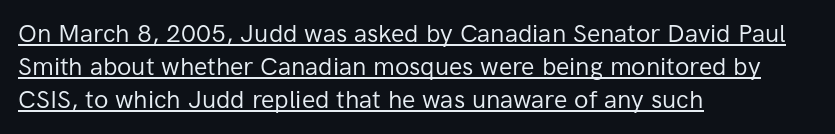
It's the straight-up-and-down kind of type. Between one letter and the next there's only the usual sliver of space. Notice how a bar underscores the lettering throughout. The passage shown stacks its lines at a standard gap. If you drew a ruler down the left edge, every line would touch it.
